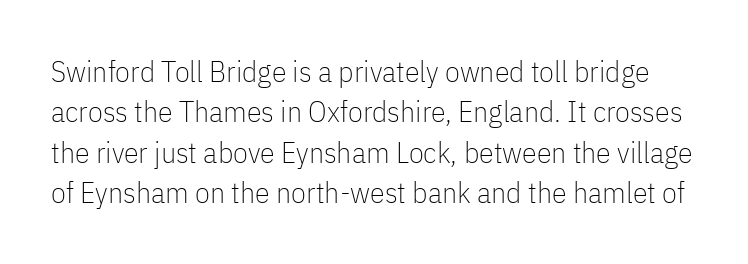
The letters advance in unequal steps, a hallmark of proportional type. Check under the words: just untouched page. The axis of the letterforms is exactly vertical. Grotesque or geometric, the face here clearly has no serifs.
